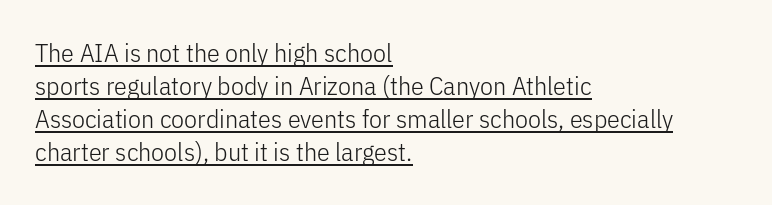
A light-to-regular cut is what we see here. Line spacing here is normal. Every row of glyphs begins at an identical x-position on the left. Unlike italic type, these characters show no tilt at all. Does extra space separate the letters? No, they use regular spacing. The glyphs are accompanied by a horizontal stroke just below them.
